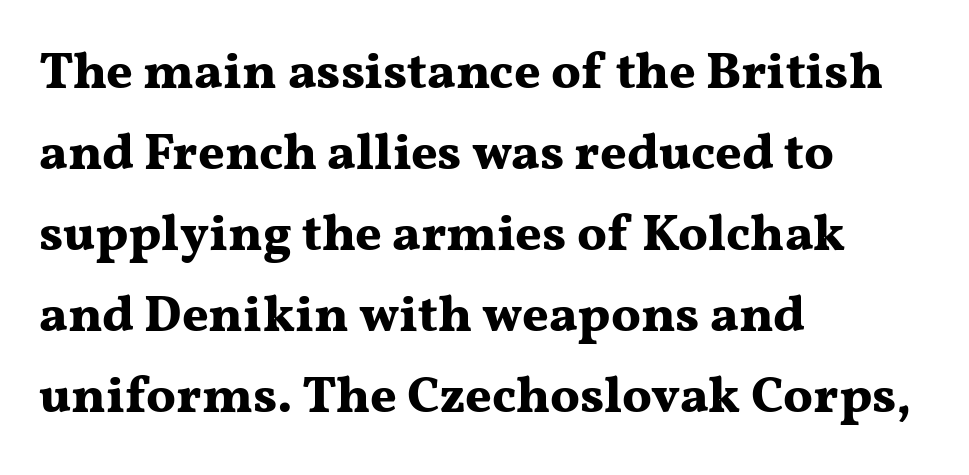
{"serif": "yes", "italic": "no", "bold": "yes", "weight": "bold", "width": "wide", "stroke_contrast": "medium", "x_height": "medium", "monospaced": "no", "underline": "no", "align": "left", "line_spacing": "normal", "line_spacing_ratio": 1.59, "letter_spacing": "normal", "letter_spacing_em": 0.0, "glyph_px": 51}
